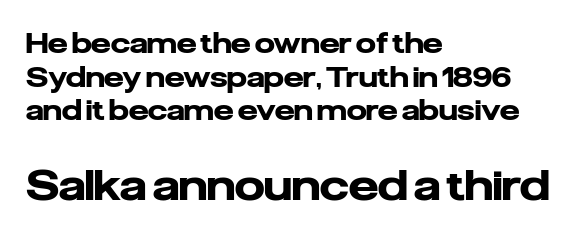
The image shows 42 px heavy sans-serif type, upright; set left-aligned, line spacing 1.2x, normal letter spacing, not underlined; the second (bottom) block is 1.5x larger; low stroke contrast and a medium x-height.
